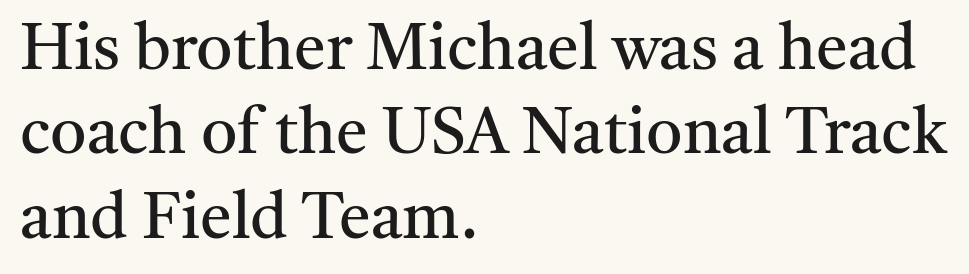
Honestly, the letter spacing is just normal — you wouldn't notice it. Compared with typical paragraphs, the rows here are spaced about the same. Every stem runs plumb, perpendicular to the baseline. The strip under each line holds only bare page. Stems here are at most as thick as an everyday book face. Line beginnings align vertically; line endings do not.
